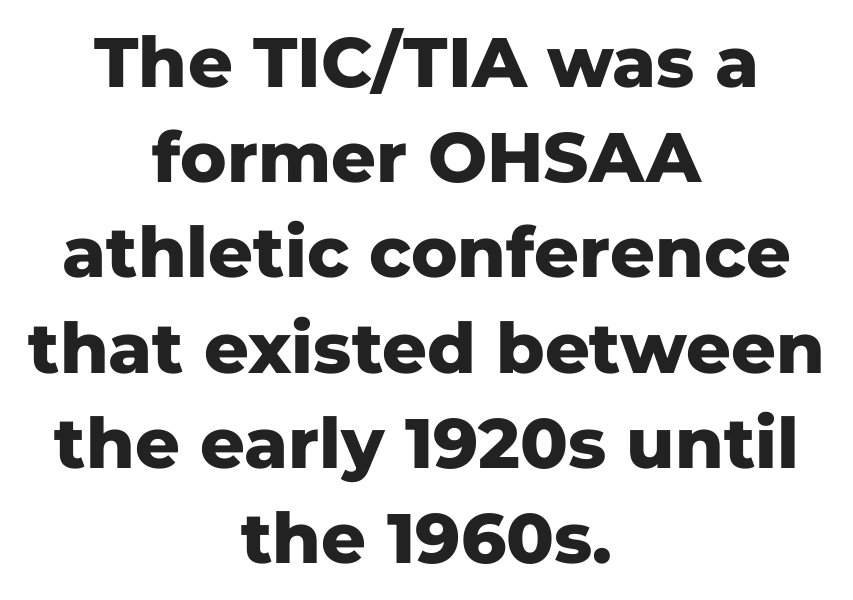
The image shows 70 px heavy sans-serif type, upright; set centered, normal line spacing (1.36x), normal letter spacing, not underlined; low stroke contrast and a medium x-height.
